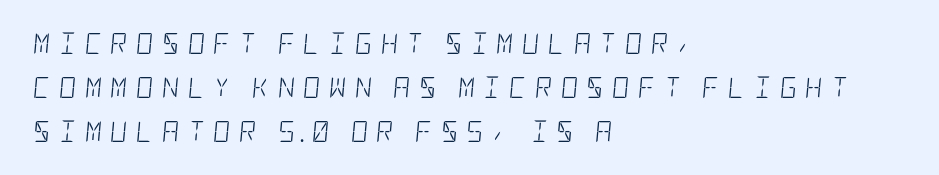
Q: Is the text bold? A: No.
Q: Is the text italic (slanted)? A: Yes, it leans right by about 5 degrees.
Q: Is the text underlined? A: No.
Q: How is the paragraph aligned? A: Left-aligned.
Q: Is the spacing between letters normal or unusually wide? A: Unusually wide.
Q: Is the spacing between lines tight, normal or loose? A: Loose.
